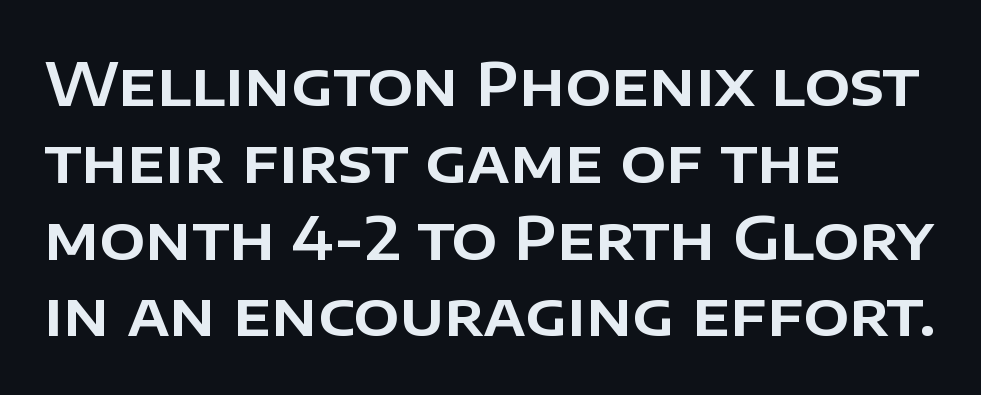
Q: Is the text italic (slanted)? A: No, it is upright.
Q: Is the typeface a serif or a sans-serif typeface? A: Sans-serif.
Q: Is the text underlined? A: No.
Q: How is the paragraph aligned? A: Left-aligned.
Q: Is the spacing between letters normal or unusually wide? A: Normal.
Q: Is the spacing between lines tight, normal or loose? A: Normal.
Q: Width (condensed, normal, or wide)? A: Normal.
Q: Stroke contrast? A: Low.
Q: x-height? A: Large.
Q: Monospaced? A: No.
